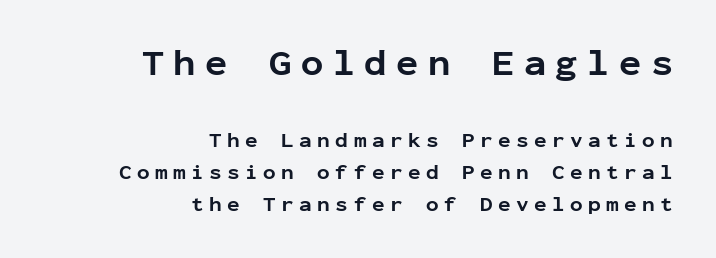
{"serif": "no", "italic": "no", "bold": "yes", "weight": "bold", "width": "normal", "stroke_contrast": "low", "x_height": "medium", "monospaced": "yes", "underline": "no", "align": "right", "line_spacing": "normal", "line_spacing_ratio": 1.51, "letter_spacing": "wide", "letter_spacing_em": 0.26, "larger_block": "first", "size_ratio": 1.76, "glyph_px": 37}
